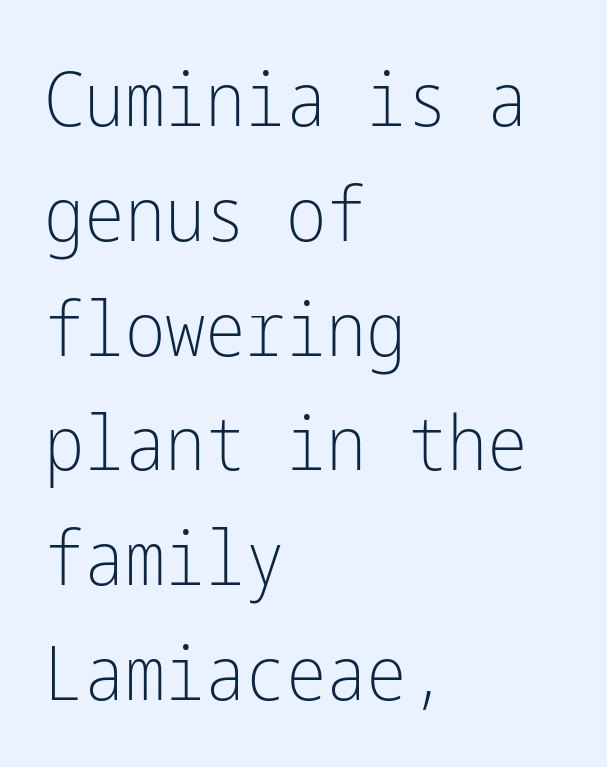
The image shows 76 px light, condensed sans-serif type, upright; set left-aligned, normal line spacing (1.51x), normal letter spacing, not underlined; low stroke contrast and a medium x-height.
